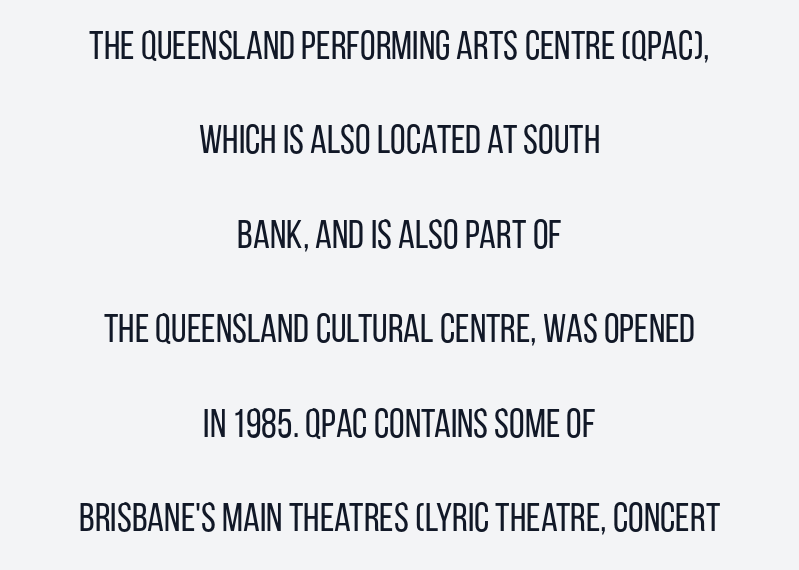
{"serif": "no", "italic": "no", "bold": "no", "weight": "regular", "width": "condensed", "stroke_contrast": "low", "x_height": "large", "monospaced": "no", "underline": "no", "align": "center", "line_spacing": "loose", "line_spacing_ratio": 2.36, "letter_spacing": "normal", "letter_spacing_em": 0.0, "glyph_px": 40}
